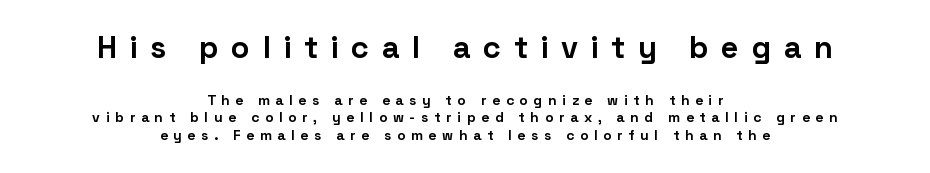
The image shows 31 px bold sans-serif type, upright; set centered, normal line spacing (1.26x), unusually wide letter spacing (+0.4 em), not underlined; the first (top) block is 2.21x larger; low stroke contrast and a medium x-height.
